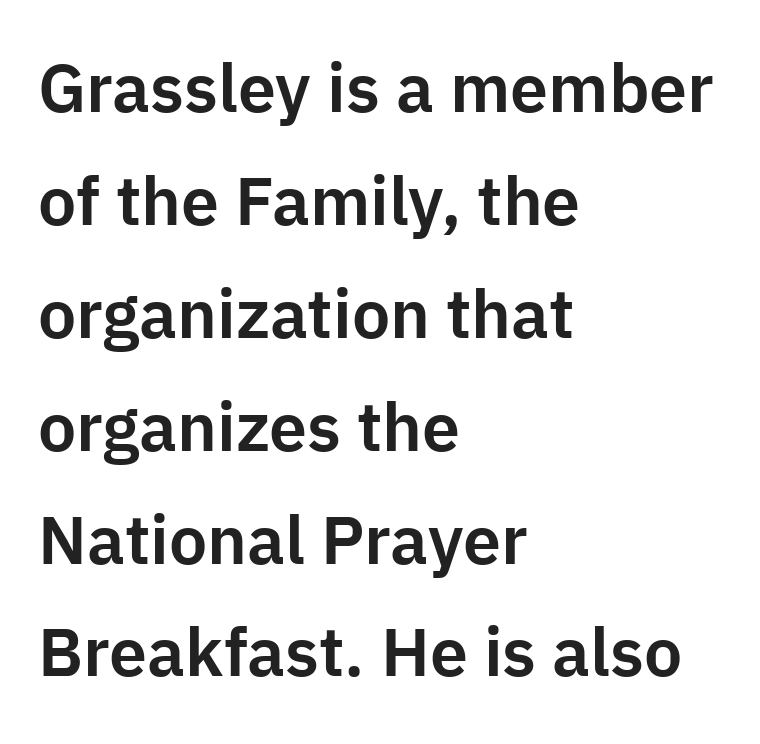
Default kerning and tracking; the words read as compact shapes. The passage shown is not underscored anywhere. Here the designer chose a conventional face with non-uniform glyph widths. Caption: multi-line text, flush left, ragged right. Summary of vertical rhythm: regular, with standard interline spacing.
